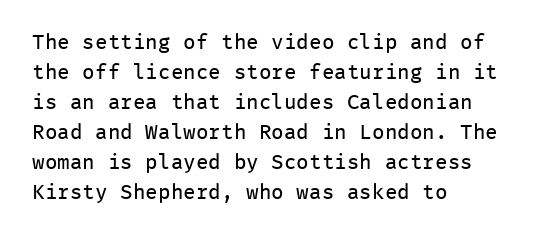
The image shows 21 px text type, upright; set left-aligned, normal line spacing (1.43x), normal letter spacing, not underlined.
